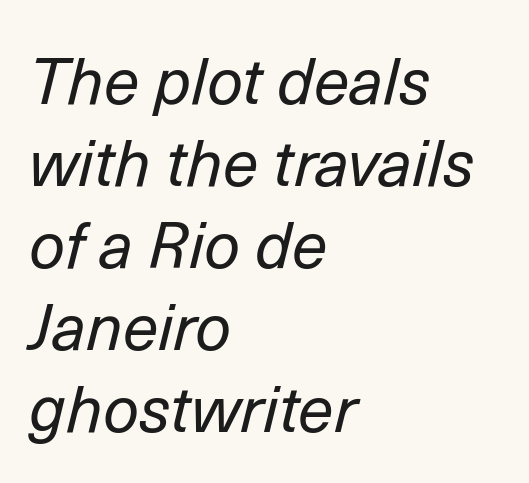
The image shows 64 px regular-weight type, italic (leaning right); set left-aligned, normal line spacing (1.28x), normal letter spacing, not underlined; low stroke contrast and a medium x-height.
